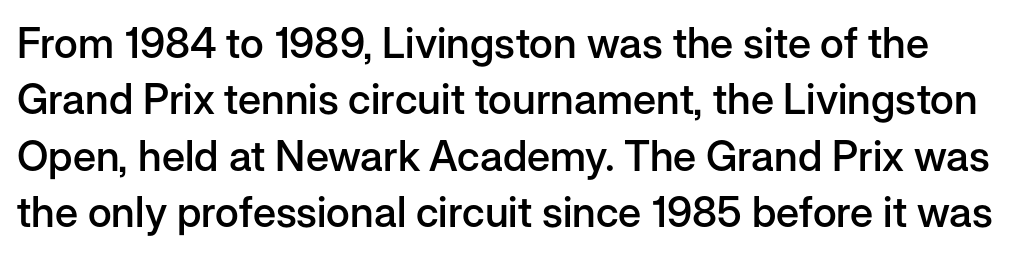
{"serif": "no", "italic": "no", "bold": "semi", "weight": "semibold", "width": "normal", "stroke_contrast": "low", "x_height": "medium", "monospaced": "no", "underline": "no", "line_spacing": "normal", "line_spacing_ratio": 1.34, "letter_spacing": "normal", "letter_spacing_em": 0.0, "glyph_px": 42}
